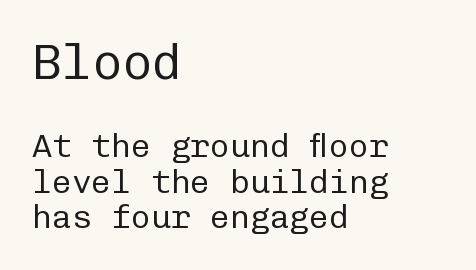
The foot of each line stays bare and open. Horizontal alignment here is leftward, the default for most running prose. Look at the glyph heights: the upper group is clearly the bigger setting. The lettering stays uniformly vertical, giving the passage a roman look. This block would grow much taller if given ordinary leading; it's compressed now. The font sits on the lighter half of the weight spectrum, regular included.
